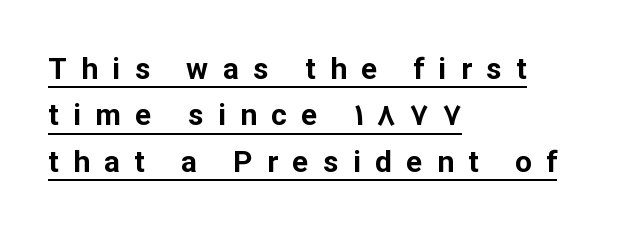
The image shows 30 px bold sans-serif type, upright; set left-aligned, normal line spacing (1.55x), unusually wide letter spacing (+0.48 em), underlined; low stroke contrast and a medium x-height.
